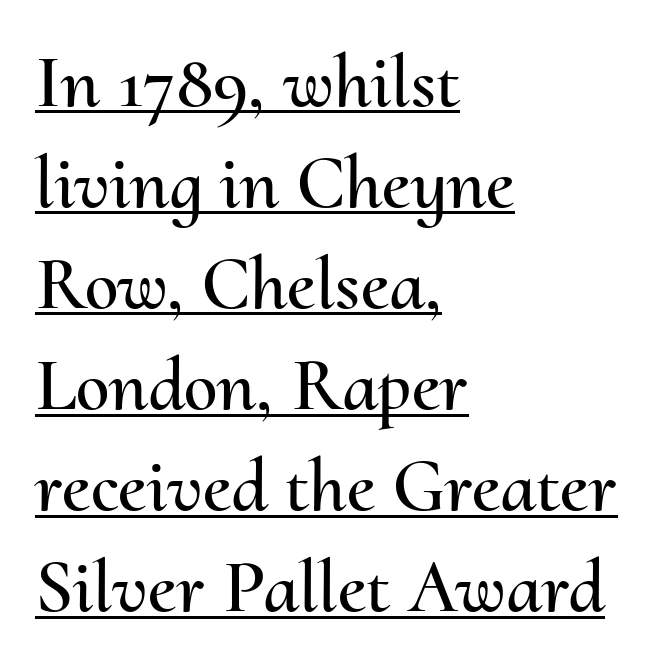
Q: Is the text italic (slanted)? A: No, it is upright.
Q: Is the text underlined? A: Yes.
Q: How is the paragraph aligned? A: Left-aligned.
Q: Is the spacing between letters normal or unusually wide? A: Normal.
Q: Is the spacing between lines tight, normal or loose? A: Normal.
Q: Width (condensed, normal, or wide)? A: Normal.
Q: Stroke contrast? A: Medium.
Q: x-height? A: Small.
Q: Monospaced? A: No.
